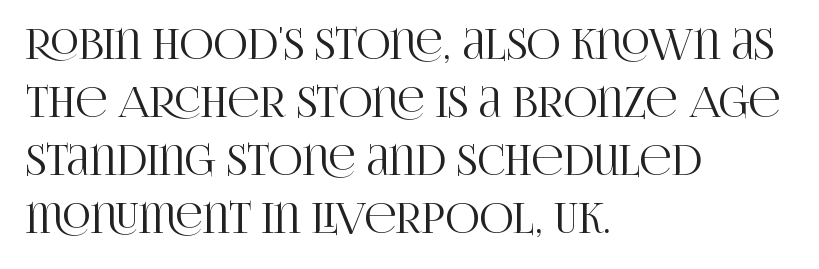
Type without underlining. Quick note: not italic, upright. Is the block centered? No — it sits flush against the left margin. Default kerning and tracking; the words read as compact shapes. Is there much room between lines? A standard amount, neither cramped nor airy.
